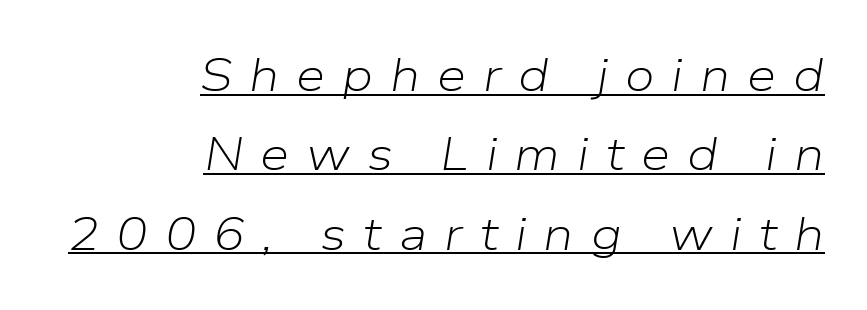
You can see a thin bar hugging the bottom of the glyphs. Looks like regular typesetting: each glyph gets only the width it needs. Regular leading. Caption: multi-line text, flush right, ragged left. The face used here has a pronounced slope to its letters.
